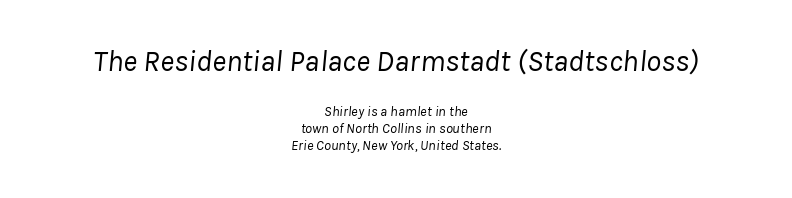
{"italic": "yes", "lean": "right", "slant_degrees": 8, "bold": "no", "weight": "regular", "width": "normal", "stroke_contrast": "low", "x_height": "medium", "monospaced": "no", "underline": "no", "align": "center", "line_spacing_ratio": 1.21, "letter_spacing": "normal", "letter_spacing_em": 0.0, "larger_block": "first", "size_ratio": 2.14, "glyph_px": 30}
